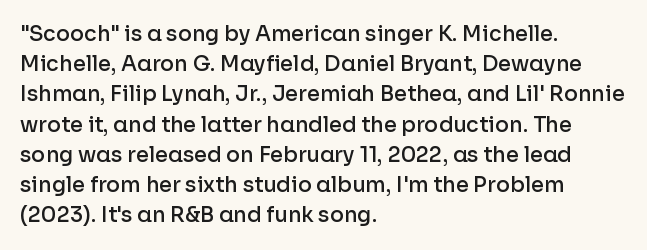
{"italic": "no", "bold": "semi", "underline": "no", "align": "left", "line_spacing": "normal", "line_spacing_ratio": 1.44, "letter_spacing": "normal", "letter_spacing_em": 0.0, "glyph_px": 21}
